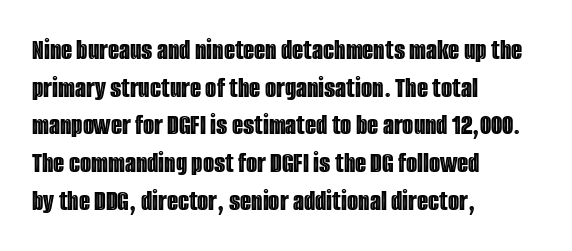
The image shows 29 px condensed type, upright; set left-aligned, normal line spacing (1.3x), normal letter spacing, not underlined; a large x-height.
